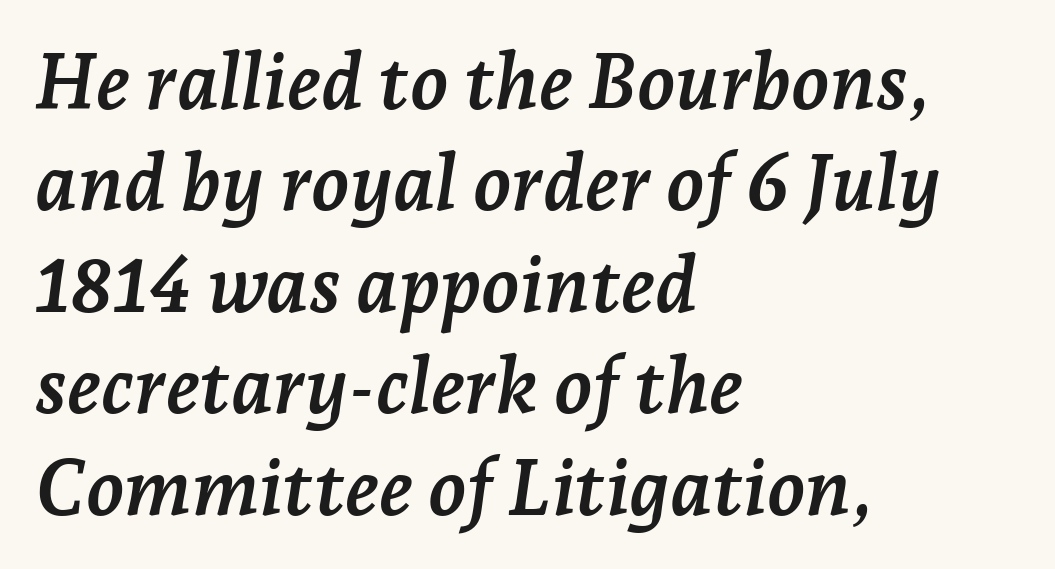
The passage shown is typeset with a serif family. Honestly, the row spacing looks completely unremarkable. This rendering features lettering with no underline. No extra tracking has been applied to these lines. Every row of glyphs begins at an identical x-position on the left. Tall strokes in this sample are angled rather than plumb.
